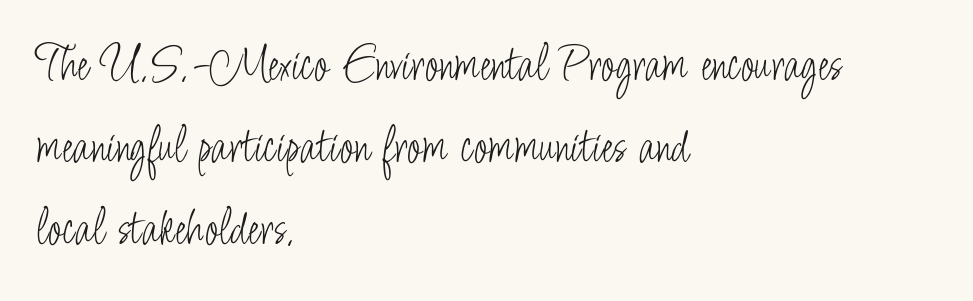
Q: Is the text bold? A: No.
Q: Is the text italic (slanted)? A: Yes.
Q: Is the typeface a serif or a sans-serif typeface? A: Sans-serif.
Q: Is the text underlined? A: No.
Q: How is the paragraph aligned? A: Left-aligned.
Q: Is the spacing between letters normal or unusually wide? A: Normal.
Q: Is the spacing between lines tight, normal or loose? A: Normal.
Q: Width (condensed, normal, or wide)? A: Condensed.
Q: Stroke contrast? A: Low.
Q: x-height? A: Small.
Q: Monospaced? A: No.
